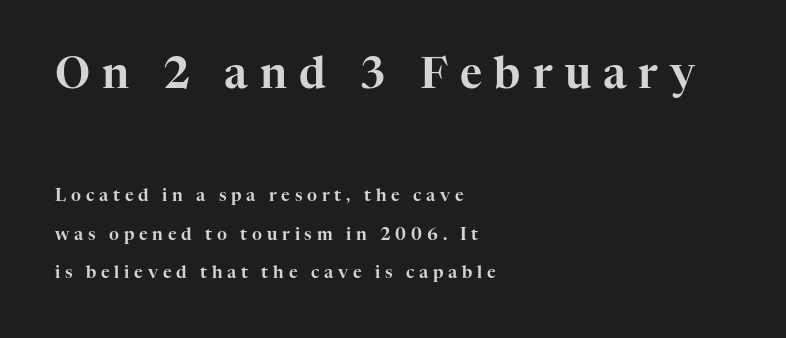
Q: Is the text italic (slanted)? A: No, it is upright.
Q: Is the typeface a serif or a sans-serif typeface? A: Serif.
Q: Is the text underlined? A: No.
Q: How is the paragraph aligned? A: Left-aligned.
Q: Is the spacing between letters normal or unusually wide? A: Unusually wide.
Q: Is the spacing between lines tight, normal or loose? A: Loose.
Q: Which block of text is set in a larger size, the first (top) or the second (bottom)? A: The first (top) one.
Q: Width (condensed, normal, or wide)? A: Normal.
Q: Stroke contrast? A: High.
Q: x-height? A: Medium.
Q: Monospaced? A: No.
